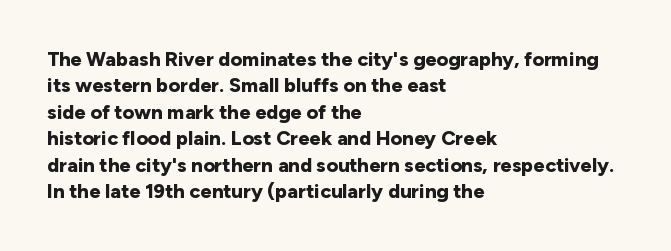
No extra tracking has been applied to these lines. The font is running at its bold setting. Students, observe: this is what conventionally led text looks like. Ascenders rise straight up at ninety degrees.
